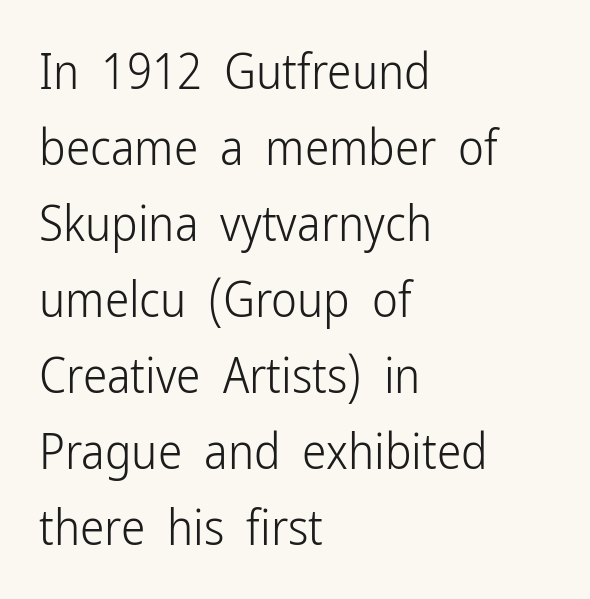
Q: Is the text bold? A: No.
Q: Is the text italic (slanted)? A: No, it is upright.
Q: Is the typeface a serif or a sans-serif typeface? A: Sans-serif.
Q: Is the text underlined? A: No.
Q: How is the paragraph aligned? A: Left-aligned.
Q: Is the spacing between letters normal or unusually wide? A: Normal.
Q: Is the spacing between lines tight, normal or loose? A: Normal.
Q: Width (condensed, normal, or wide)? A: Condensed.
Q: Stroke contrast? A: Low.
Q: x-height? A: Medium.
Q: Monospaced? A: No.
